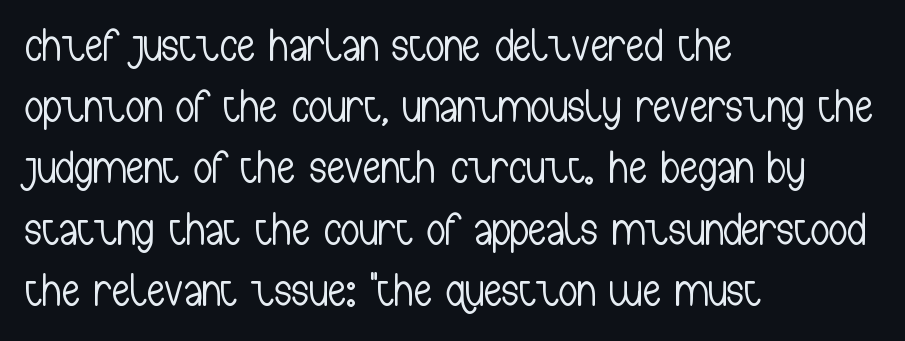
Q: Is the text bold? A: No.
Q: Is the text italic (slanted)? A: No, it is upright.
Q: Is the typeface a serif or a sans-serif typeface? A: Sans-serif.
Q: Is the text underlined? A: No.
Q: How is the paragraph aligned? A: Left-aligned.
Q: Is the spacing between letters normal or unusually wide? A: Normal.
Q: Is the spacing between lines tight, normal or loose? A: Normal.
Q: Width (condensed, normal, or wide)? A: Condensed.
Q: Stroke contrast? A: Low.
Q: x-height? A: Medium.
Q: Monospaced? A: No.
